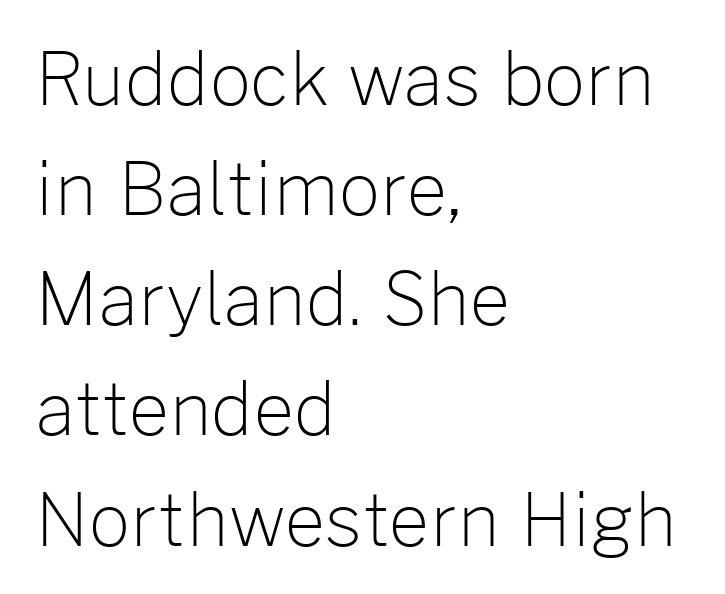
{"serif": "no", "italic": "no", "bold": "no", "weight": "light", "width": "normal", "stroke_contrast": "low", "x_height": "medium", "monospaced": "no", "underline": "no", "align": "left", "line_spacing": "normal", "line_spacing_ratio": 1.53, "letter_spacing": "normal", "letter_spacing_em": 0.0, "glyph_px": 72}
